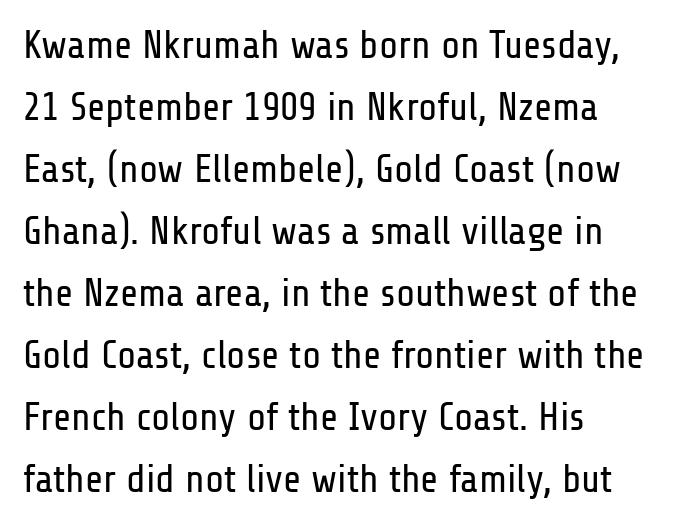
Q: Is the text bold? A: No.
Q: Is the text italic (slanted)? A: No, it is upright.
Q: Is the typeface a serif or a sans-serif typeface? A: Sans-serif.
Q: Is the text underlined? A: No.
Q: How is the paragraph aligned? A: Left-aligned.
Q: Is the spacing between letters normal or unusually wide? A: Normal.
Q: Is the spacing between lines tight, normal or loose? A: Normal.
Q: Width (condensed, normal, or wide)? A: Condensed.
Q: Stroke contrast? A: Low.
Q: x-height? A: Medium.
Q: Monospaced? A: No.
